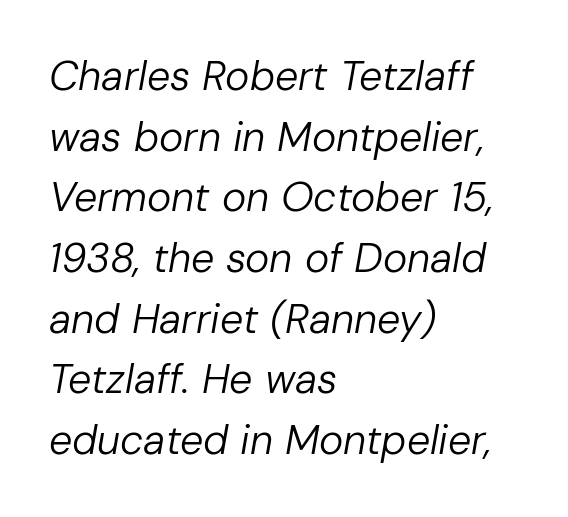
This rendering features lettering with no underline. Between one letter and the next there's only the usual sliver of space. Stems and bowls with no extra thickness — not bold. Notice how the stems are inclined rather than vertical — that's the hallmark of italics. Here the designer chose a conventional face with non-uniform glyph widths. The leading is moderate, giving the passage an even texture.
